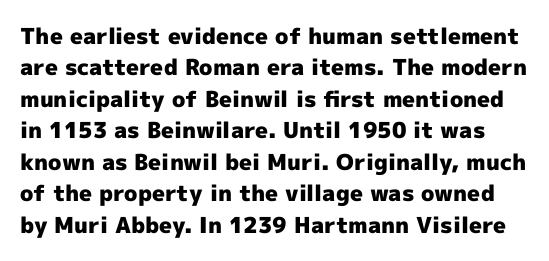
Q: Is the text bold? A: Yes.
Q: Is the text italic (slanted)? A: No, it is upright.
Q: Is the text underlined? A: No.
Q: Is the spacing between letters normal or unusually wide? A: Normal.
Q: Is the spacing between lines tight, normal or loose? A: Normal.
